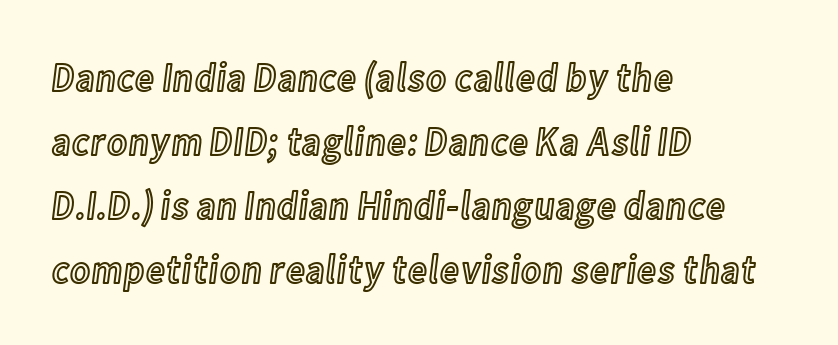
{"width": "condensed", "x_height": "medium", "monospaced": "no", "underline": "no", "align": "left", "line_spacing": "normal", "line_spacing_ratio": 1.56, "letter_spacing": "normal", "letter_spacing_em": 0.0, "glyph_px": 41}
